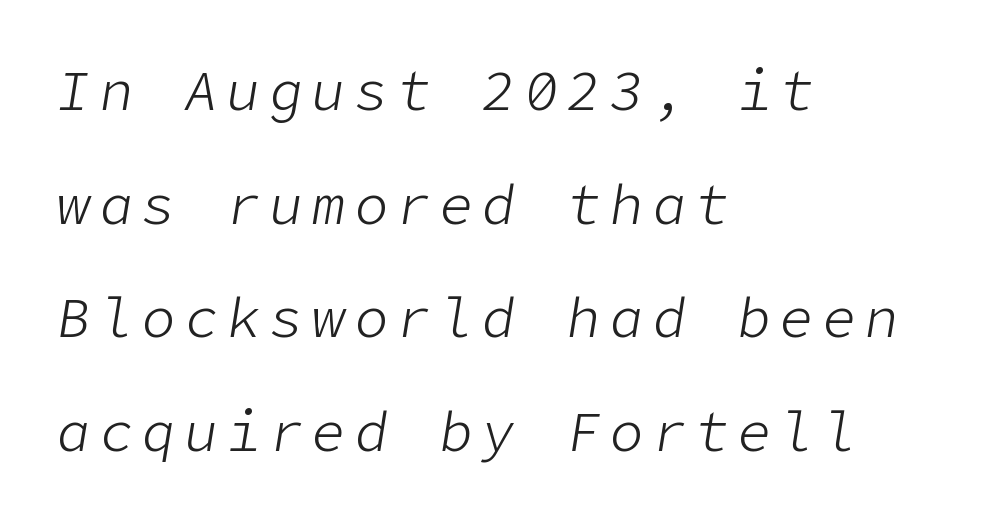
Type without underlining. Is there much room between lines? Yes — plenty of vertical air separates them. The font sits on the lighter half of the weight spectrum, regular included. Which margin do the lines hug? The left one — the right edge is uneven. Posture: slanted.
